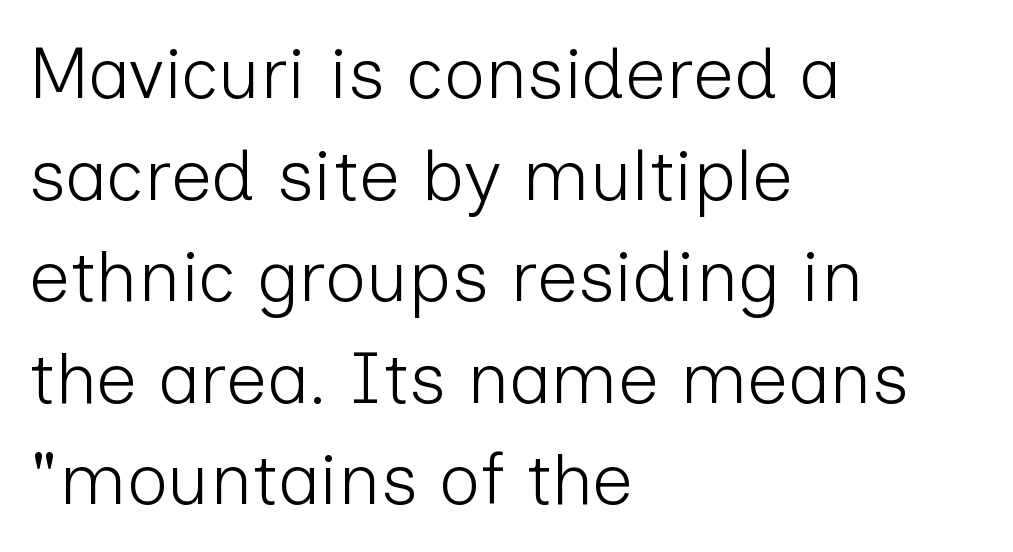
The image shows 72 px light sans-serif type, upright; set left-aligned, normal line spacing (1.41x), normal letter spacing, not underlined; low stroke contrast and a medium x-height.
